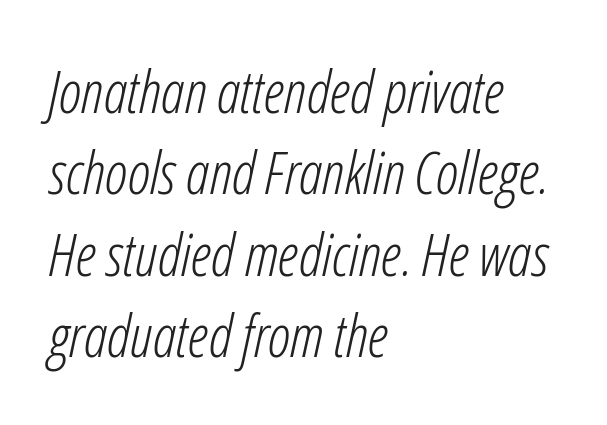
The image shows 59 px light, condensed type, italic (leaning right); set left-aligned, normal line spacing (1.38x), normal letter spacing, not underlined; low stroke contrast and a medium x-height.
